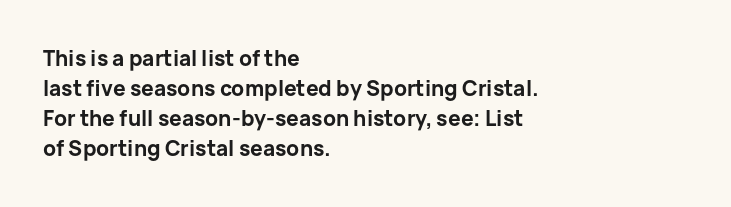
Q: Is the text bold? A: Yes.
Q: Is the text italic (slanted)? A: No, it is upright.
Q: Is the text underlined? A: No.
Q: How is the paragraph aligned? A: Left-aligned.
Q: Is the spacing between letters normal or unusually wide? A: Normal.
Q: Is the spacing between lines tight, normal or loose? A: Normal.
